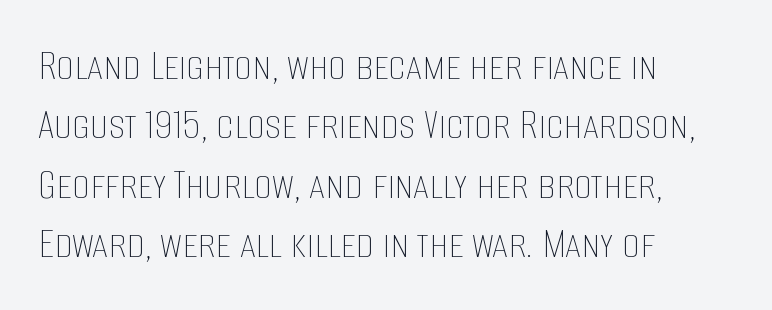
{"italic": "no", "bold": "no", "weight": "thin", "width": "condensed", "stroke_contrast": "low", "x_height": "large", "monospaced": "no", "underline": "no", "align": "left", "line_spacing": "normal", "line_spacing_ratio": 1.32, "letter_spacing": "normal", "letter_spacing_em": 0.0, "glyph_px": 45}
